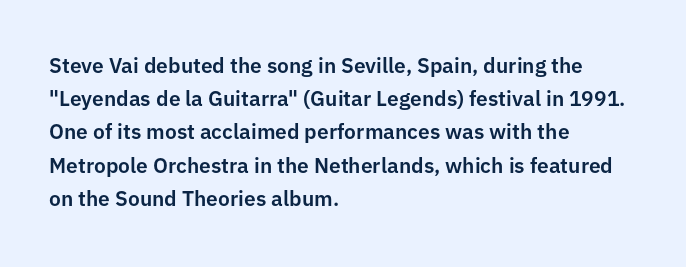
The image shows 21 px text type, upright; set left-aligned, normal line spacing (1.58x), normal letter spacing, not underlined.
